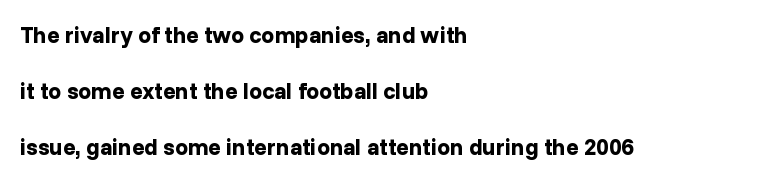
The lines in this sample share a left origin and differ only in where they stop. The foot of each line stays bare and open. Honestly, the rows look like they've been pulled way apart. This sample uses an upright cut, with every glyph sitting square on the baseline. The rendering keeps characters at their native spacing. Plenty of ink on the page — the face is bold.
